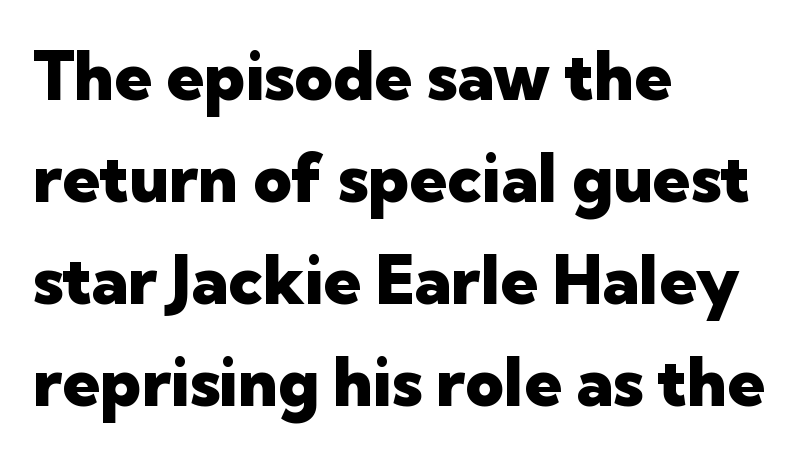
{"serif": "no", "italic": "no", "bold": "yes", "weight": "heavy", "width": "normal", "stroke_contrast": "low", "x_height": "medium", "monospaced": "no", "underline": "no", "align": "left", "line_spacing": "normal", "line_spacing_ratio": 1.52, "letter_spacing": "normal", "letter_spacing_em": 0.0, "glyph_px": 67}
